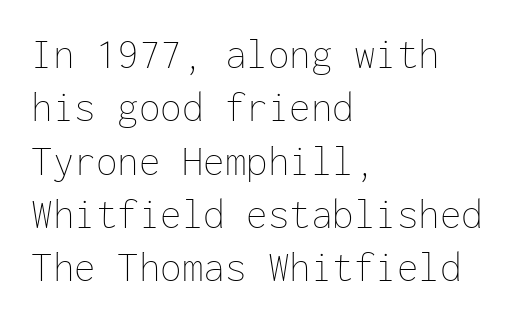
The image shows 43 px thin type, upright, monospaced; set left-aligned, line spacing 1.24x, normal letter spacing, not underlined; low stroke contrast and a medium x-height.
